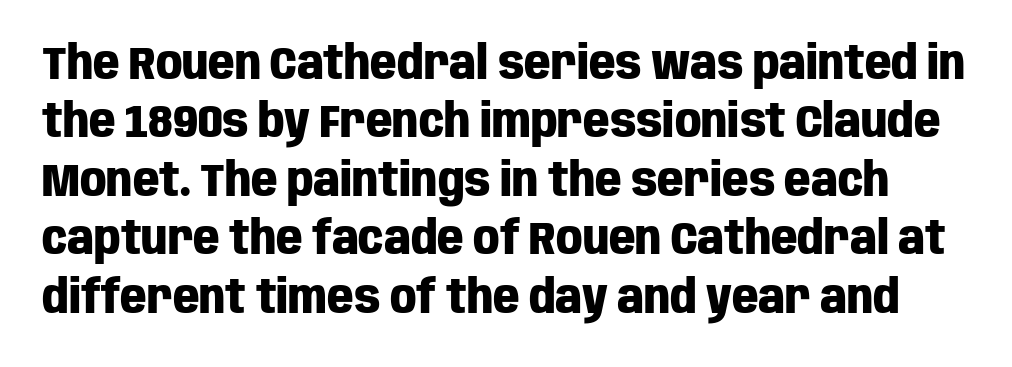
{"serif": "no", "italic": "no", "bold": "yes", "weight": "heavy", "width": "condensed", "stroke_contrast": "low", "x_height": "large", "monospaced": "no", "underline": "no", "line_spacing": "normal", "line_spacing_ratio": 1.27, "letter_spacing": "normal", "letter_spacing_em": 0.0, "glyph_px": 46}
